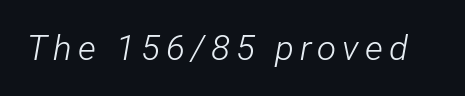
Italic? Definitely — the glyphs are oblique. The face looks like a standard text weight, possibly lighter. Honestly, there is no underline to notice here at all. The face used here is proportionally spaced, like ordinary book or web type.
